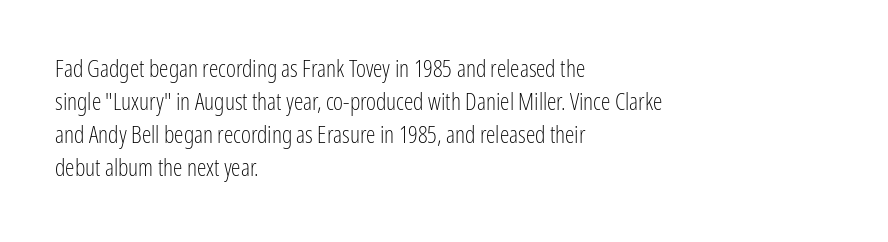
Q: Is the text bold? A: No.
Q: Is the text italic (slanted)? A: No, it is upright.
Q: Is the text underlined? A: No.
Q: How is the paragraph aligned? A: Left-aligned.
Q: Is the spacing between letters normal or unusually wide? A: Normal.
Q: Is the spacing between lines tight, normal or loose? A: Normal.
